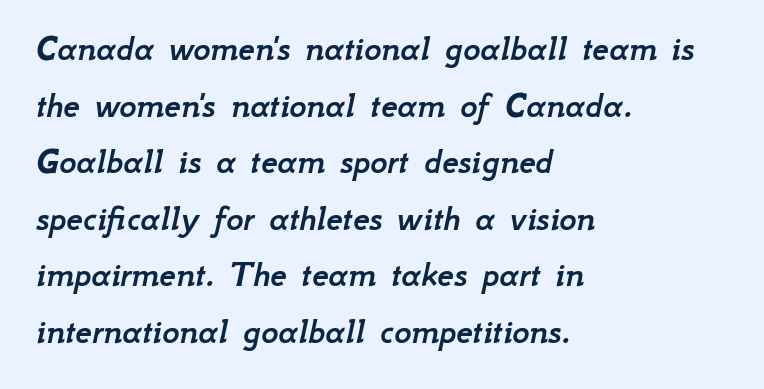
{"italic": "yes", "lean": "right", "slant_degrees": 12, "width": "normal", "stroke_contrast": "low", "x_height": "small", "monospaced": "no", "underline": "no", "align": "left", "line_spacing": "normal", "line_spacing_ratio": 1.53, "letter_spacing": "normal", "letter_spacing_em": 0.0, "glyph_px": 37}
